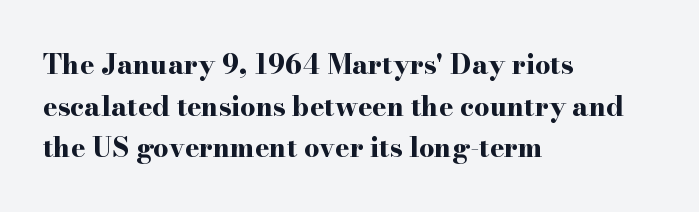
The image shows 27 px bold type, upright; set left-aligned, normal line spacing (1.54x), normal letter spacing, not underlined.
